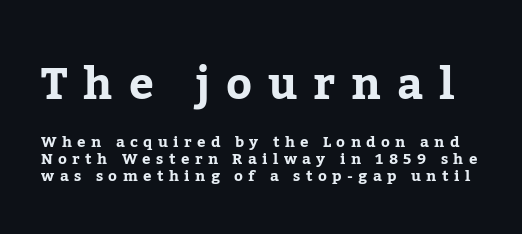
Anything drawn beneath the words? Only blank space. Here the designer chose a conventional face with non-uniform glyph widths. The face used here has the dense, thick strokes of a bold. Vertical strokes here are truly vertical. This sample trades vertical openness for compactness between lines. Words appear elongated and porous because spacing is wide.
